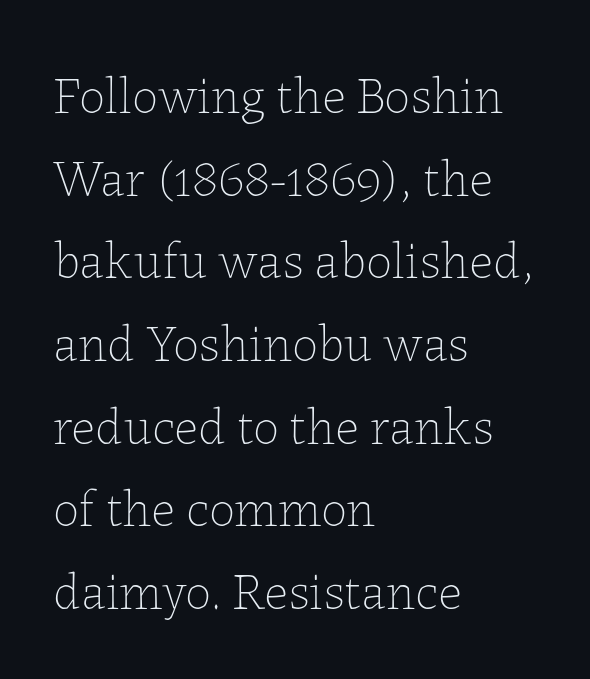
{"italic": "no", "bold": "no", "weight": "thin", "width": "normal", "stroke_contrast": "low", "x_height": "medium", "monospaced": "no", "underline": "no", "align": "left", "line_spacing": "normal", "line_spacing_ratio": 1.59, "letter_spacing": "normal", "letter_spacing_em": 0.0, "glyph_px": 52}
